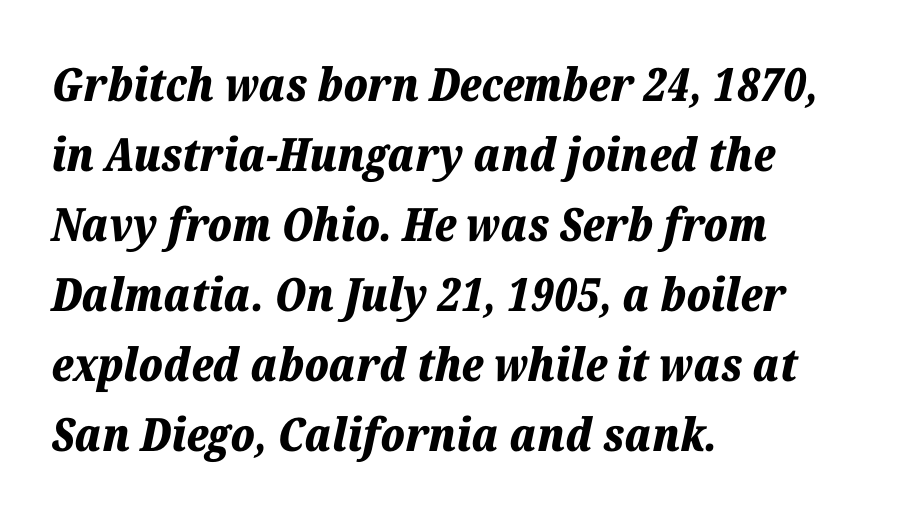
The image shows 46 px bold type, italic (leaning right); set left-aligned, normal line spacing (1.52x), normal letter spacing, not underlined; low stroke contrast and a medium x-height.
